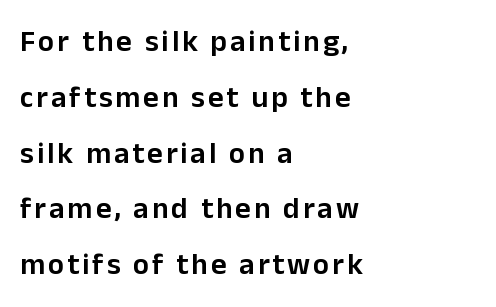
The letters stand straight up with perfectly vertical stems. No word sits above an underline. Semibold letterforms, between regular and bold. Spacing verdict: proportional, widths tailored to each character.
